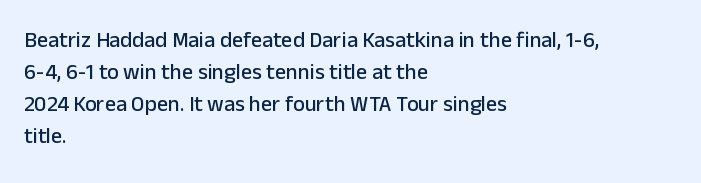
Q: Is the text italic (slanted)? A: No, it is upright.
Q: Is the text underlined? A: No.
Q: How is the paragraph aligned? A: Left-aligned.
Q: Is the spacing between letters normal or unusually wide? A: Normal.
Q: Is the spacing between lines tight, normal or loose? A: Normal.
